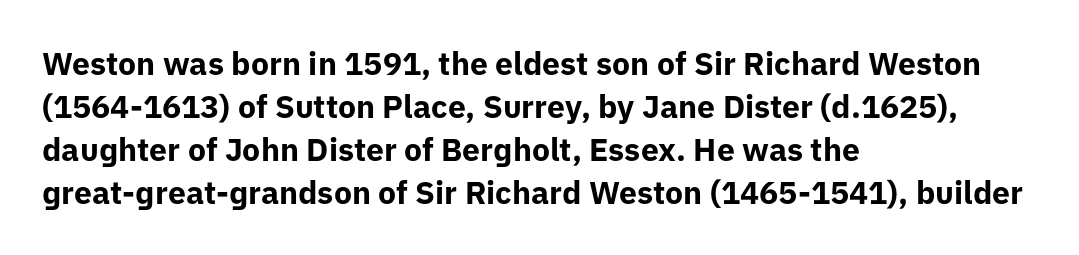
{"serif": "no", "italic": "no", "bold": "yes", "weight": "bold", "width": "normal", "stroke_contrast": "low", "x_height": "medium", "monospaced": "no", "underline": "no", "align": "left", "line_spacing": "normal", "line_spacing_ratio": 1.34, "letter_spacing": "normal", "letter_spacing_em": 0.0, "glyph_px": 32}
